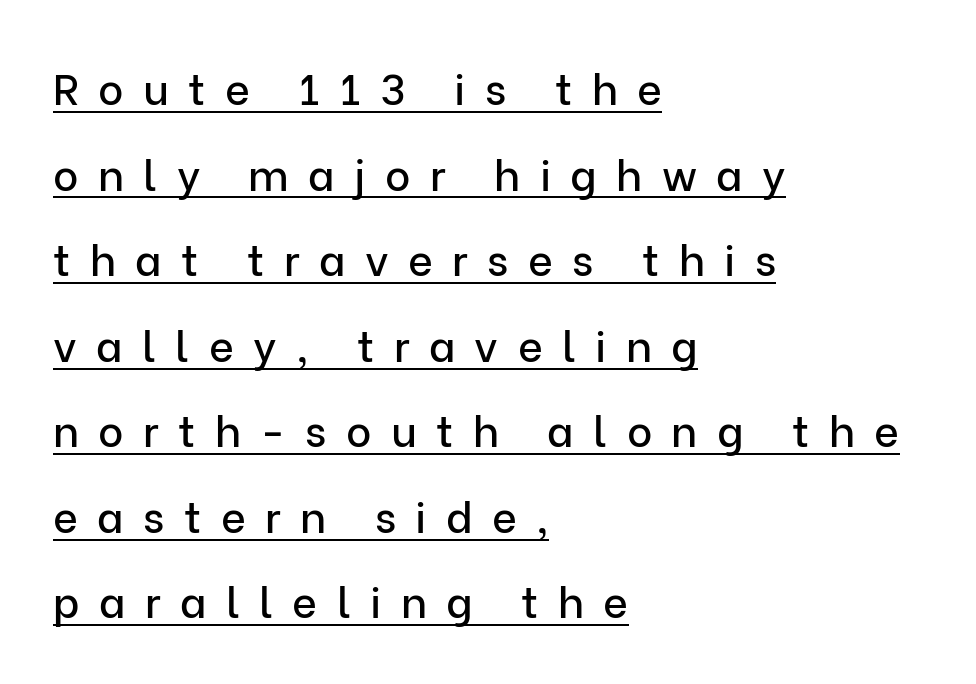
The gaps between neighbouring characters are conspicuously large. Serifs: no, the terminals of the letterforms are clean. A typesetter would call this proportional, since set widths differ per character. Short and long lines alike share a common starting point at left. One glance says open: line gaps are wider than usual.
